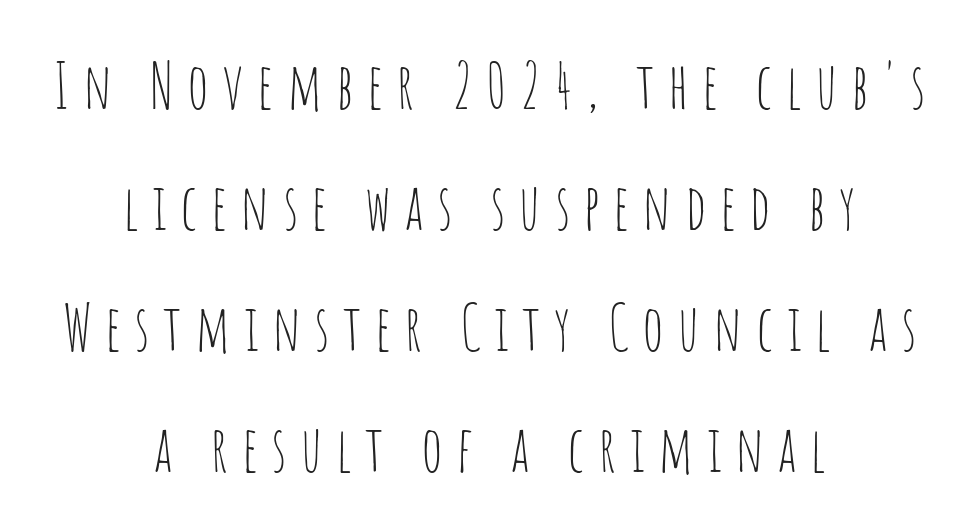
Varying glyph widths throughout — classic text-font behaviour. The tracking jumps out immediately: characters are airy and widely separated. Only glyphs here, with clear space below each row. No chunkiness to these letters — they're not bold. The space between consecutive lines is lavish.
